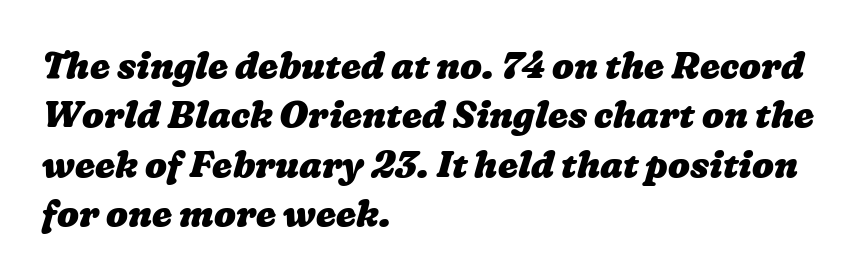
{"bold": "yes", "weight": "heavy", "width": "wide", "stroke_contrast": "low", "x_height": "medium", "monospaced": "no", "underline": "no", "align": "left", "line_spacing": "normal", "line_spacing_ratio": 1.37, "letter_spacing": "normal", "letter_spacing_em": 0.0, "glyph_px": 36}
